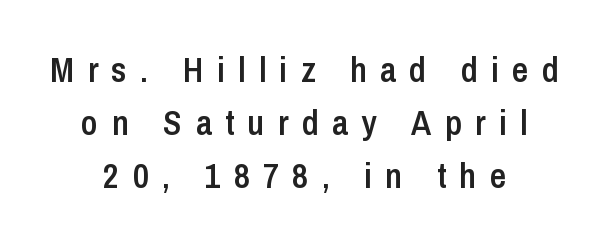
Q: Is the text bold? A: Semi-bold.
Q: Is the text italic (slanted)? A: No, it is upright.
Q: Is the typeface a serif or a sans-serif typeface? A: Sans-serif.
Q: Is the text underlined? A: No.
Q: How is the paragraph aligned? A: Centered.
Q: Is the spacing between letters normal or unusually wide? A: Unusually wide.
Q: Is the spacing between lines tight, normal or loose? A: Normal.
Q: Width (condensed, normal, or wide)? A: Condensed.
Q: Stroke contrast? A: Low.
Q: x-height? A: Medium.
Q: Monospaced? A: No.
